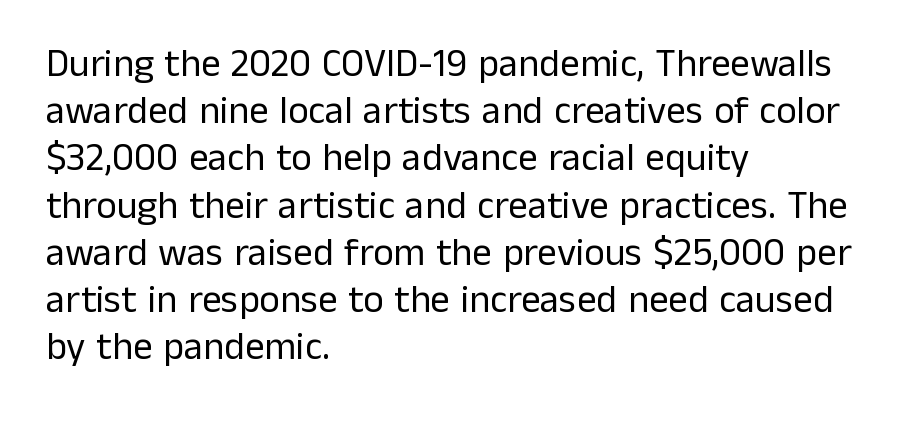
The image shows 39 px regular-weight sans-serif type, upright; set left-aligned, line spacing 1.21x, normal letter spacing, not underlined; low stroke contrast and a medium x-height.
